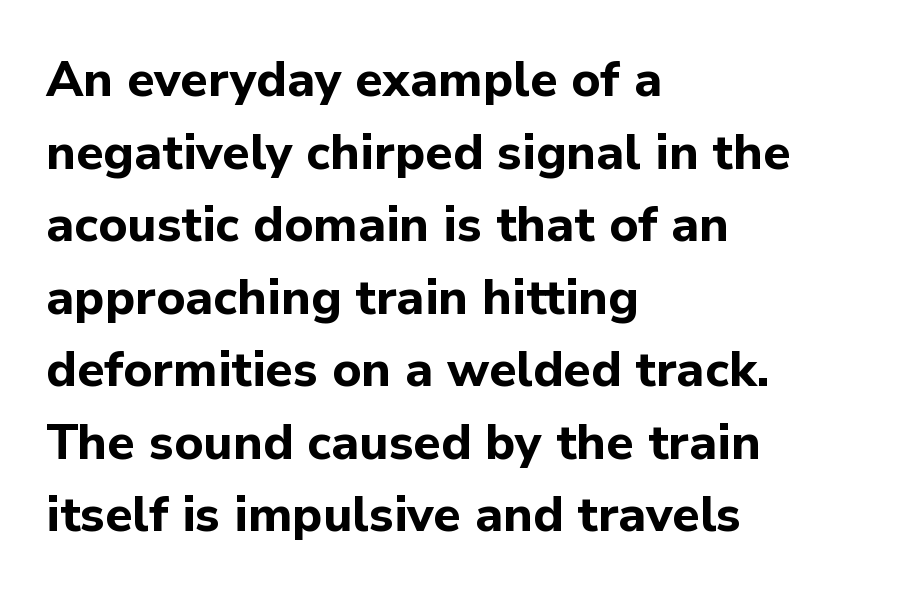
Q: Is the text bold? A: Yes.
Q: Is the text italic (slanted)? A: No, it is upright.
Q: Is the typeface a serif or a sans-serif typeface? A: Sans-serif.
Q: Is the text underlined? A: No.
Q: How is the paragraph aligned? A: Left-aligned.
Q: Is the spacing between letters normal or unusually wide? A: Normal.
Q: Is the spacing between lines tight, normal or loose? A: Normal.
Q: Width (condensed, normal, or wide)? A: Normal.
Q: Stroke contrast? A: Low.
Q: x-height? A: Medium.
Q: Monospaced? A: No.
